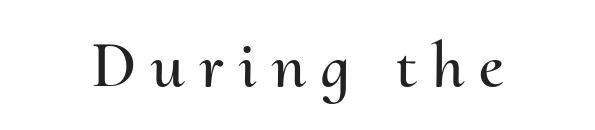
{"italic": "no", "width": "normal", "stroke_contrast": "medium", "x_height": "small", "monospaced": "no", "underline": "no", "letter_spacing": "wide", "letter_spacing_em": 0.23, "glyph_px": 66}
